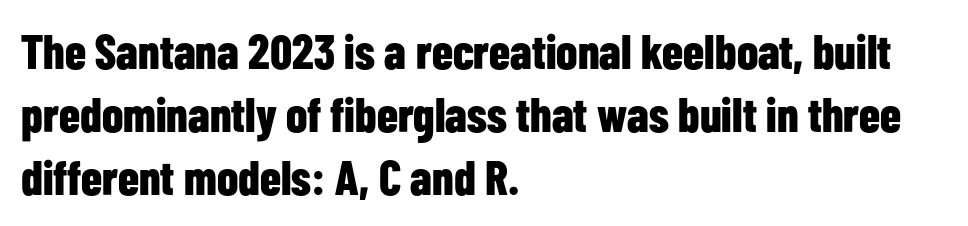
Q: Is the text bold? A: Yes.
Q: Is the text italic (slanted)? A: No, it is upright.
Q: Is the typeface a serif or a sans-serif typeface? A: Sans-serif.
Q: Is the text underlined? A: No.
Q: How is the paragraph aligned? A: Left-aligned.
Q: Is the spacing between letters normal or unusually wide? A: Normal.
Q: Is the spacing between lines tight, normal or loose? A: Normal.
Q: Width (condensed, normal, or wide)? A: Condensed.
Q: Stroke contrast? A: Low.
Q: x-height? A: Medium.
Q: Monospaced? A: No.
